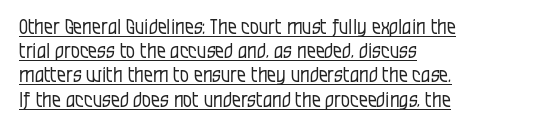
One-word summary of the alignment: left. Posture: upright roman. Letter spacing: default. The rendering uses the underline text-decoration.
